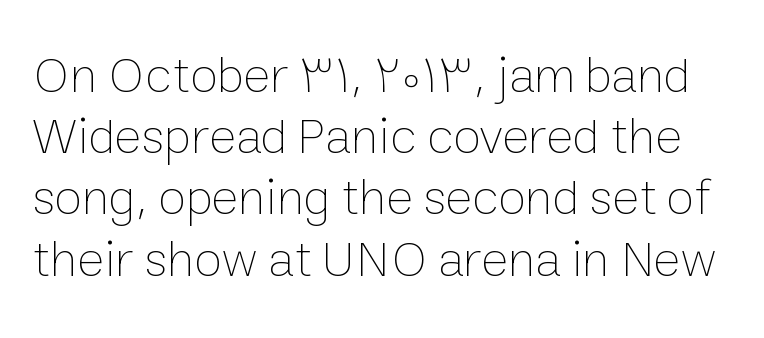
The image shows 51 px thin type, upright; set line spacing 1.2x, normal letter spacing, not underlined; low stroke contrast and a medium x-height.
